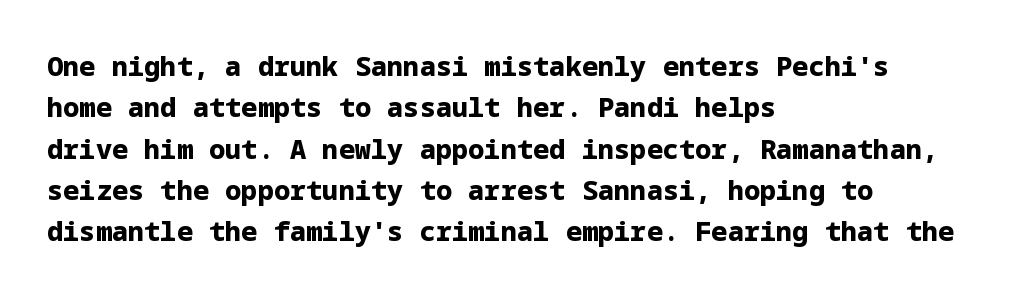
This block has exactly the height ordinary leading produces. The letterforms sit shoulder to shoulder at normal distance. On the weight axis this lands at bold, roughly 700. Line beginnings align vertically; line endings do not. A roman cut, with each character standing at attention.
